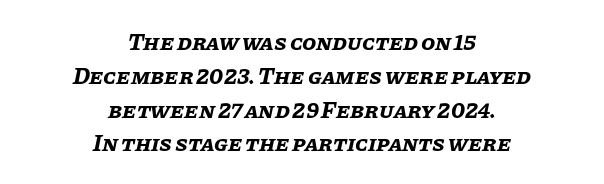
The image shows 23 px bold type, italic (leaning right); set centered, normal line spacing (1.47x), normal letter spacing, not underlined.
